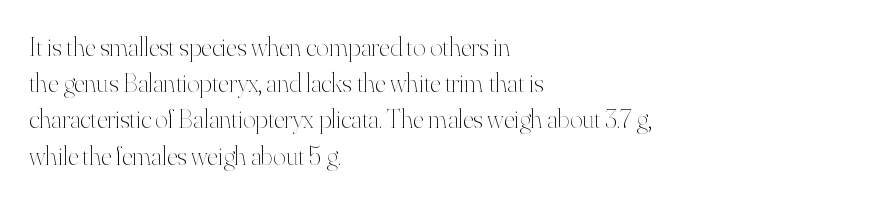
The image shows 27 px text type, upright; set left-aligned, normal line spacing (1.34x), normal letter spacing, not underlined.
